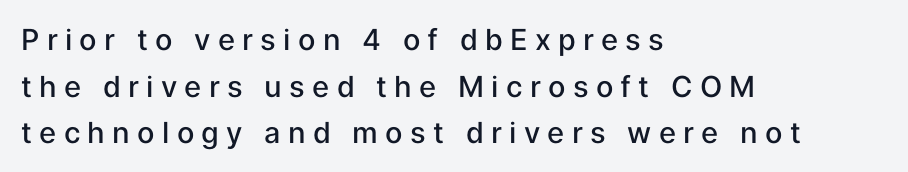
The image shows 29 px semibold sans-serif type, upright; set left-aligned, normal line spacing (1.61x), unusually wide letter spacing (+0.25 em), not underlined; low stroke contrast and a medium x-height.
